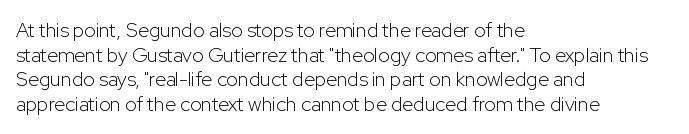
{"italic": "no", "bold": "no", "underline": "no", "align": "left", "line_spacing_ratio": 1.23, "letter_spacing": "normal", "letter_spacing_em": 0.0, "glyph_px": 20}
